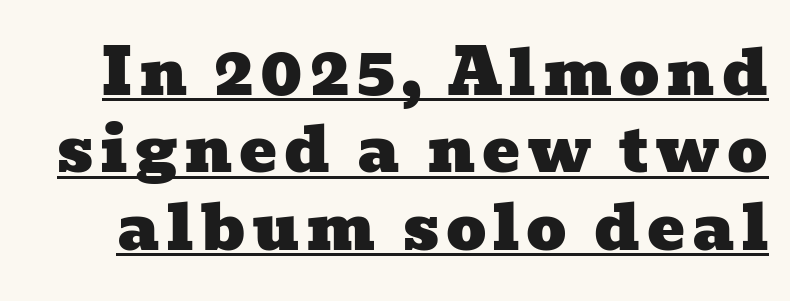
The image shows 63 px wide serif type; set line spacing 1.23x, underlined; low stroke contrast and a medium x-height.
